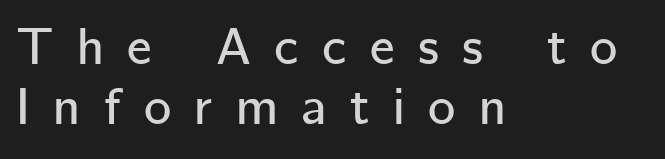
Lines of text with bare space underneath. A roman cut, with each character standing at attention. Every row of glyphs begins at an identical x-position on the left. Character widths vary here, with narrow letters taking less room than wide ones.
